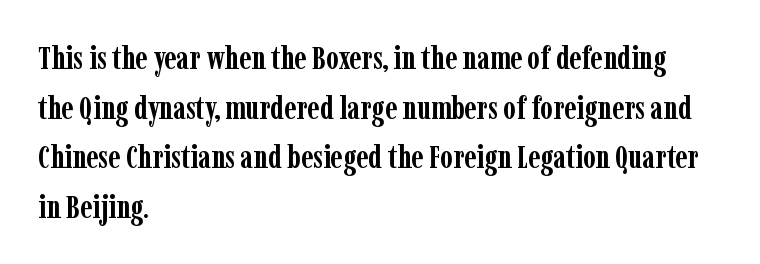
Q: Is the text bold? A: Yes.
Q: Is the text italic (slanted)? A: No, it is upright.
Q: Is the typeface a serif or a sans-serif typeface? A: Serif.
Q: Is the text underlined? A: No.
Q: How is the paragraph aligned? A: Left-aligned.
Q: Is the spacing between letters normal or unusually wide? A: Normal.
Q: Is the spacing between lines tight, normal or loose? A: Normal.
Q: Width (condensed, normal, or wide)? A: Condensed.
Q: Stroke contrast? A: Low.
Q: x-height? A: Medium.
Q: Monospaced? A: No.
